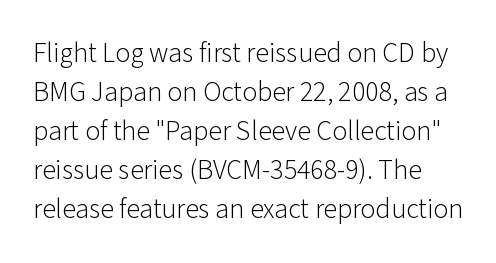
Q: Is the text bold? A: No.
Q: Is the text italic (slanted)? A: No, it is upright.
Q: Is the typeface a serif or a sans-serif typeface? A: Sans-serif.
Q: Is the text underlined? A: No.
Q: Is the spacing between letters normal or unusually wide? A: Normal.
Q: Is the spacing between lines tight, normal or loose? A: Normal.
Q: Width (condensed, normal, or wide)? A: Normal.
Q: Stroke contrast? A: Low.
Q: x-height? A: Medium.
Q: Monospaced? A: No.
